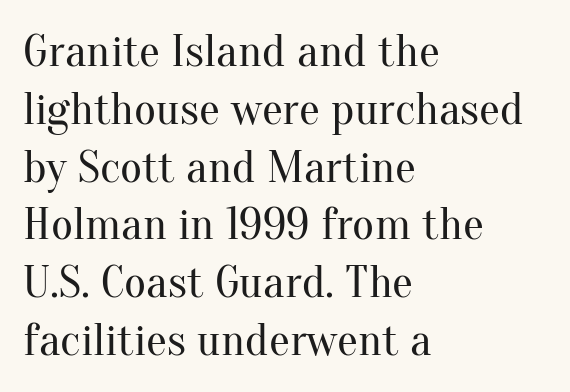
Characters follow at the spacing the type designer built in. You could not count columns in this text — the font is proportionally spaced. A serif font was chosen for this passage. Nobody drew a line under any word here. These lines are set flush left with a ragged right edge.
